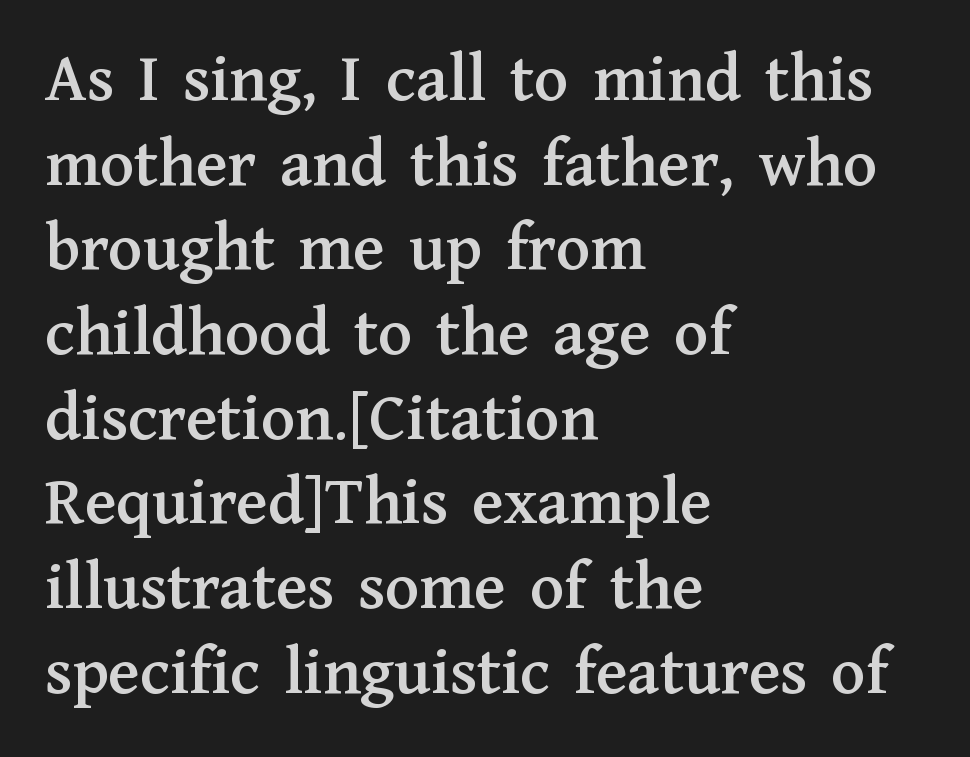
The image shows 70 px serif type, upright; set left-aligned, line spacing 1.21x, normal letter spacing, not underlined; medium stroke contrast and a medium x-height.
